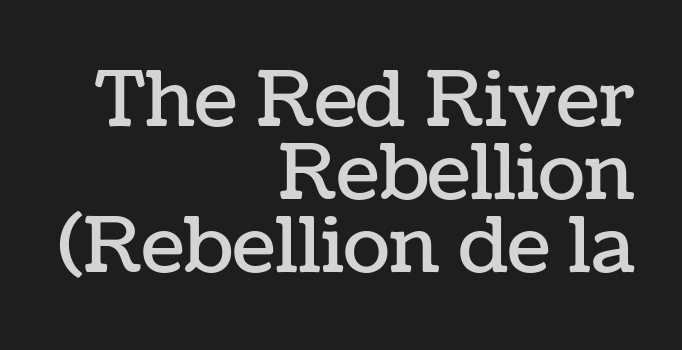
Q: Is the text italic (slanted)? A: No, it is upright.
Q: Is the text underlined? A: No.
Q: How is the paragraph aligned? A: Right-aligned.
Q: Is the spacing between letters normal or unusually wide? A: Normal.
Q: Is the spacing between lines tight, normal or loose? A: Tight.
Q: Width (condensed, normal, or wide)? A: Normal.
Q: Stroke contrast? A: Low.
Q: x-height? A: Medium.
Q: Monospaced? A: No.
